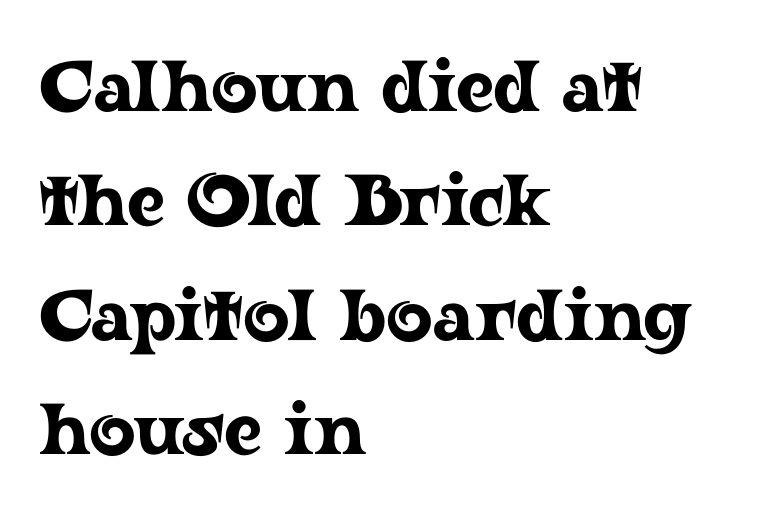
Q: Is the text italic (slanted)? A: No, it is upright.
Q: Is the typeface a serif or a sans-serif typeface? A: Serif.
Q: Is the text underlined? A: No.
Q: How is the paragraph aligned? A: Left-aligned.
Q: Is the spacing between letters normal or unusually wide? A: Normal.
Q: Is the spacing between lines tight, normal or loose? A: Normal.
Q: Width (condensed, normal, or wide)? A: Wide.
Q: Stroke contrast? A: Low.
Q: x-height? A: Medium.
Q: Monospaced? A: No.
